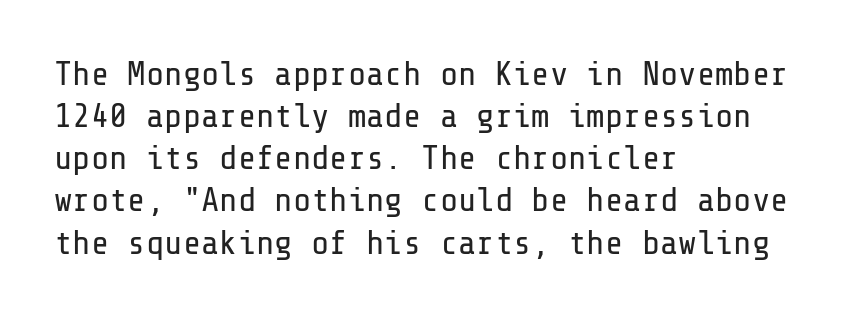
Summary of weight: not heavy and not bold. Tall strokes in this sample are plumb rather than angled. Examine the stroke ends and you'll find no serifs. Tracking value appears to be zero — textbook default spacing. The foot of each line stays bare and open.
